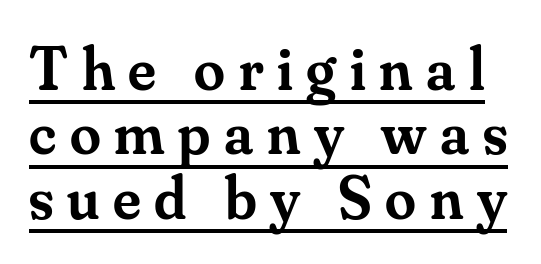
Weight: semibold (demi). The rendering uses natural spacing where letterforms have individual widths. Somebody hit Ctrl+U on this one — the words are underlined. What stands out about the letter spacing? Its width — letters are far apart.
